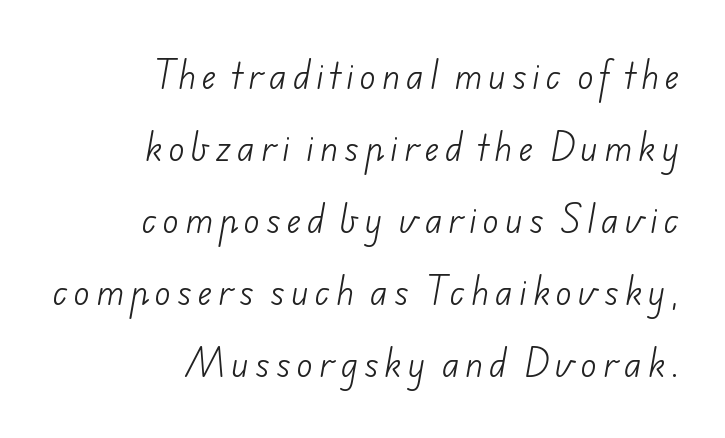
Q: Is the text bold? A: No.
Q: Is the typeface a serif or a sans-serif typeface? A: Sans-serif.
Q: Is the text underlined? A: No.
Q: How is the paragraph aligned? A: Right-aligned.
Q: Is the spacing between lines tight, normal or loose? A: Loose.
Q: Width (condensed, normal, or wide)? A: Normal.
Q: Stroke contrast? A: Low.
Q: x-height? A: Small.
Q: Monospaced? A: No.
